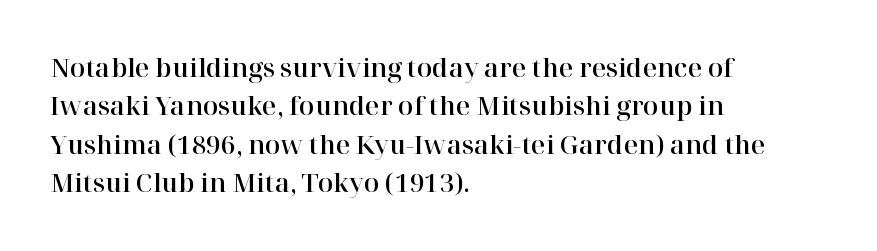
Q: Is the text italic (slanted)? A: No, it is upright.
Q: Is the text underlined? A: No.
Q: How is the paragraph aligned? A: Left-aligned.
Q: Is the spacing between letters normal or unusually wide? A: Normal.
Q: Is the spacing between lines tight, normal or loose? A: Normal.
